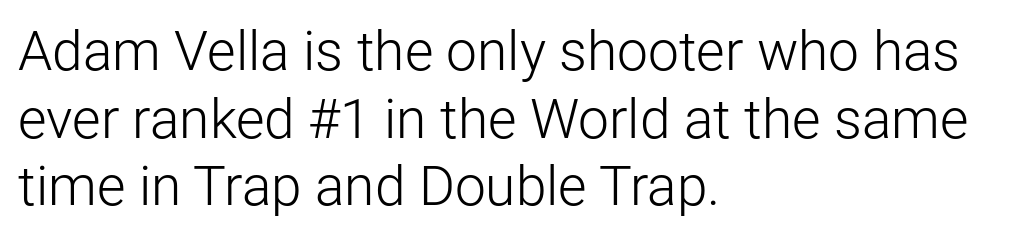
Stems here are at most as thick as an everyday book face. Designer's note — italics off, roman on. Words appear dense and cohesive because spacing is normal. Type without underlining.
